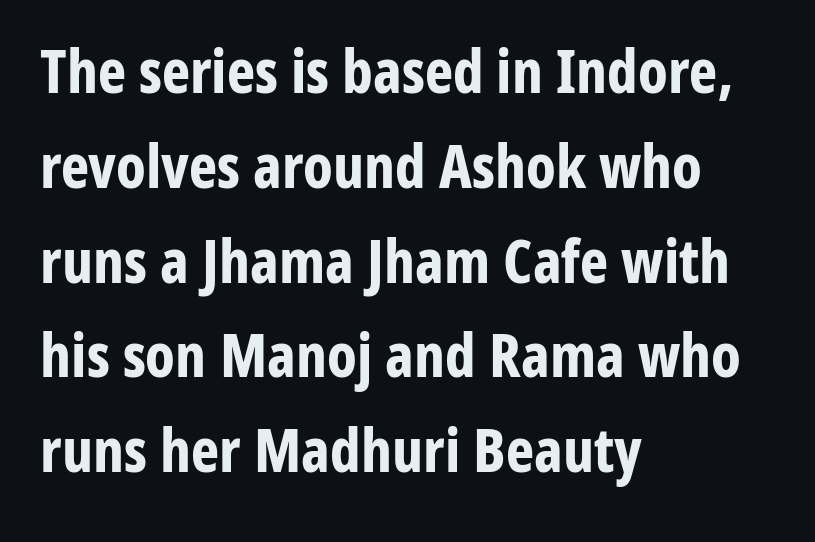
The image shows 60 px bold, condensed sans-serif type, upright; set left-aligned, normal line spacing (1.58x), normal letter spacing, not underlined; low stroke contrast and a medium x-height.
